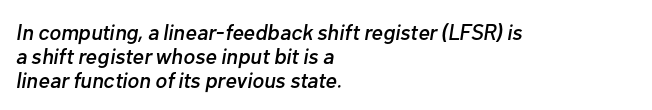
The glyphs are unaccompanied by any horizontal stroke below them. This block would grow much taller if given ordinary leading; it's compressed now. The letterforms sit shoulder to shoulder at normal distance. Would a proofreader flag this as italicized? Yes. If you drew a ruler down the left edge, every line would touch it.
